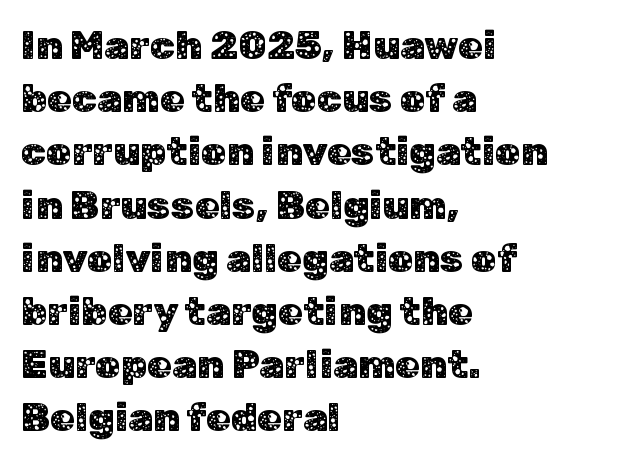
The image shows 40 px sans-serif type, upright; set left-aligned, normal line spacing (1.33x), normal letter spacing, not underlined; low stroke contrast and a medium x-height.
